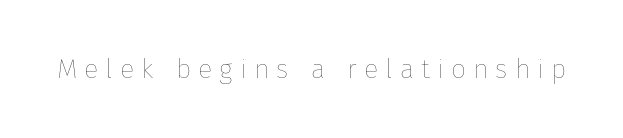
Q: Is the text bold? A: No.
Q: Is the text italic (slanted)? A: No, it is upright.
Q: Is the text underlined? A: No.
Q: Is the spacing between letters normal or unusually wide? A: Unusually wide.
